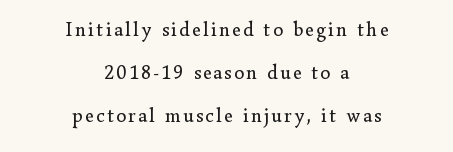
{"italic": "no", "bold": "no", "underline": "no", "align": "center", "line_spacing": "loose", "line_spacing_ratio": 2.16, "glyph_px": 20}
